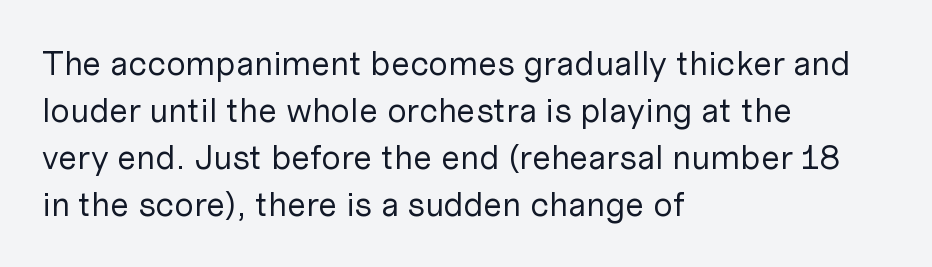
Normally led — the rows are evenly, conventionally spaced. The font is comparable to plain body text, perhaps lighter. You can tell it's not italic because the verticals are truly vertical. Each word holds together tightly as a unit, with standard inter-letter gaps. The rendering uses natural spacing where letterforms have individual widths.
